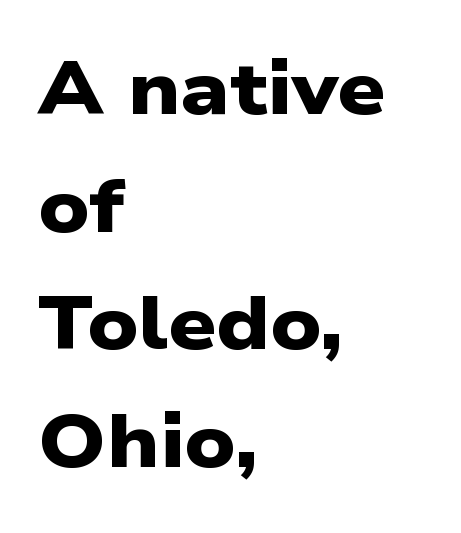
The image shows 75 px heavy, wide sans-serif type; set left-aligned, normal line spacing (1.57x), normal letter spacing, not underlined; low stroke contrast and a medium x-height.
